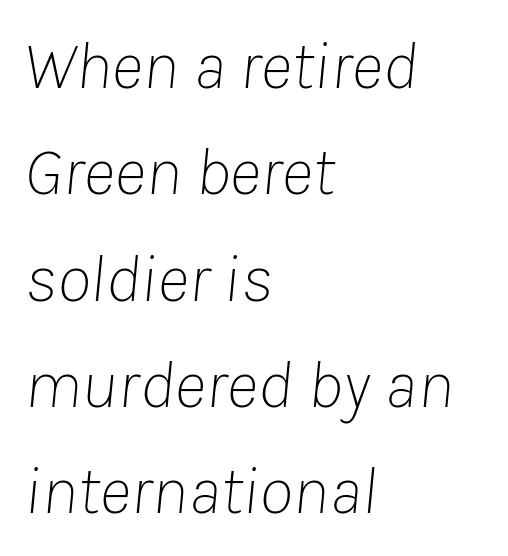
The image shows 69 px thin type, italic (leaning right); set left-aligned, normal line spacing (1.54x), normal letter spacing, not underlined; low stroke contrast and a medium x-height.
